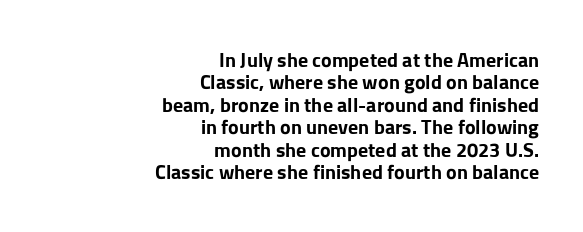
Q: Is the text bold? A: Yes.
Q: Is the text italic (slanted)? A: No, it is upright.
Q: Is the text underlined? A: No.
Q: How is the paragraph aligned? A: Right-aligned.
Q: Is the spacing between letters normal or unusually wide? A: Normal.
Q: Is the spacing between lines tight, normal or loose? A: Tight.
